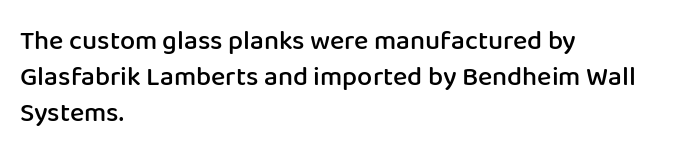
{"italic": "no", "bold": "semi", "underline": "no", "align": "left", "line_spacing": "normal", "line_spacing_ratio": 1.33, "letter_spacing": "normal", "letter_spacing_em": 0.0, "glyph_px": 27}
